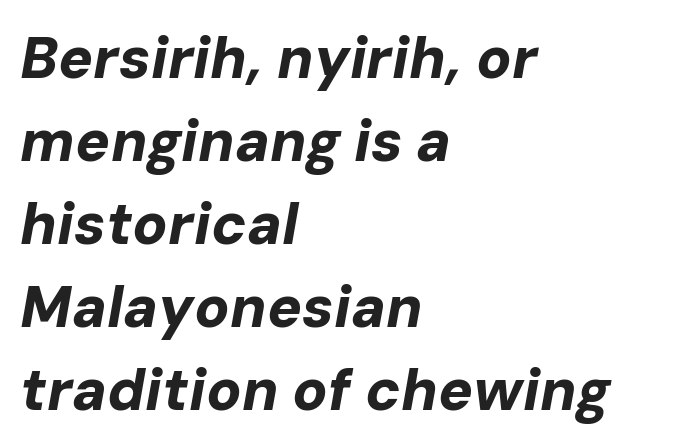
Is this a fixed-width face? No — the glyphs have proportional, varying widths. Would a proofreader flag this as italicized? Yes. Letters rest on an invisible, unmarked baseline. The lines in this sample share a left origin and differ only in where they stop. What stands out about the letter spacing? Nothing — it is the standard amount. The vertical gap from one line to the next is medium.
